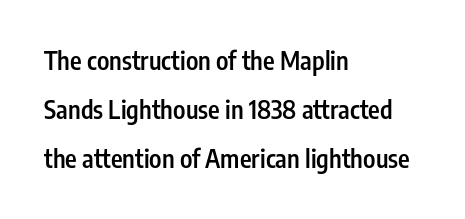
Its strokes are somewhat broadened, the hallmark of semibold type. In CSS terms this would be text-align: left. Anything drawn beneath the words? Only blank space. Characters remain perfectly vertical along every line.
